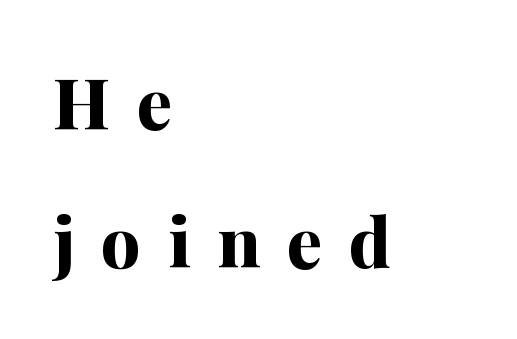
The image shows 70 px bold serif type, upright; set left-aligned, loose line spacing (1.98x), unusually wide letter spacing (+0.38 em), not underlined; medium stroke contrast and a medium x-height.
